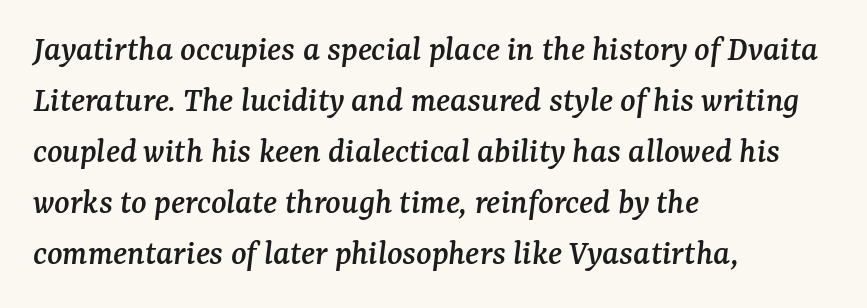
Reading down the column, the eye jumps a familiar distance to each next line. Each word holds together tightly as a unit, with standard inter-letter gaps. There's an unmistakable incline to the writing here. Is this a fixed-width face? No — the glyphs have proportional, varying widths. Any mark beneath the type? The region is blank. Font category for this specimen: serif.
